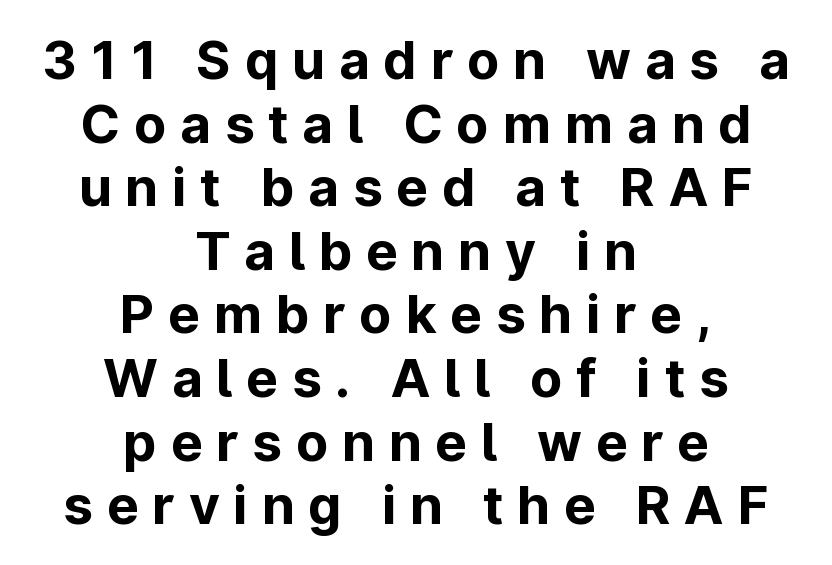
{"serif": "no", "italic": "no", "bold": "yes", "weight": "bold", "width": "normal", "stroke_contrast": "low", "x_height": "medium", "monospaced": "no", "underline": "no", "align": "center", "line_spacing_ratio": 1.2, "letter_spacing": "wide", "letter_spacing_em": 0.26, "glyph_px": 53}
